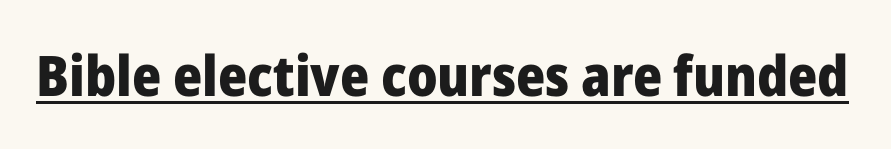
You'd pick this weight for a headline — it's a proper bold. What decoration does the sample have? An underline. What kind of face is this? One without serifs — a sans. How are the letters spaced? Ordinarily, with no added tracking.
